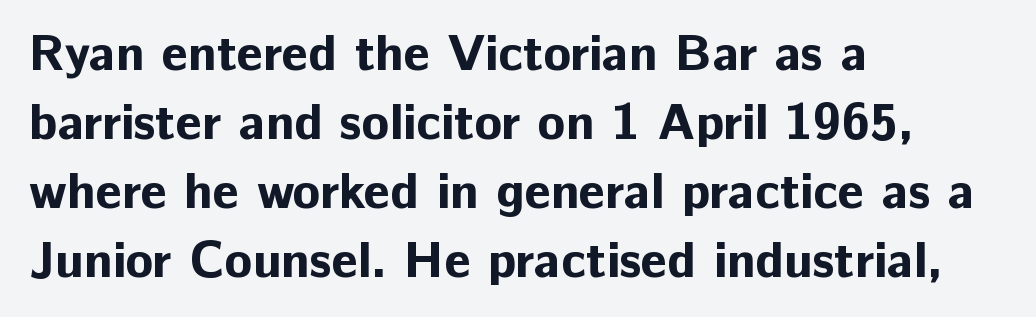
Q: Is the text bold? A: Yes.
Q: Is the text italic (slanted)? A: No, it is upright.
Q: Is the typeface a serif or a sans-serif typeface? A: Sans-serif.
Q: Is the text underlined? A: No.
Q: How is the paragraph aligned? A: Left-aligned.
Q: Is the spacing between letters normal or unusually wide? A: Normal.
Q: Is the spacing between lines tight, normal or loose? A: Normal.
Q: Width (condensed, normal, or wide)? A: Normal.
Q: Stroke contrast? A: Low.
Q: x-height? A: Medium.
Q: Monospaced? A: No.
